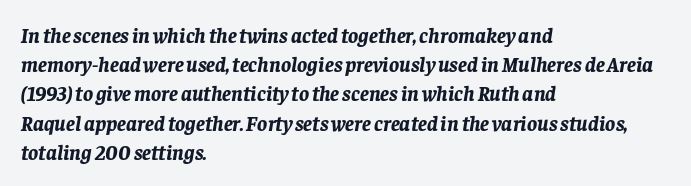
The image shows 21 px bold type, italic (leaning right); set left-aligned, normal line spacing (1.39x), normal letter spacing, not underlined.
